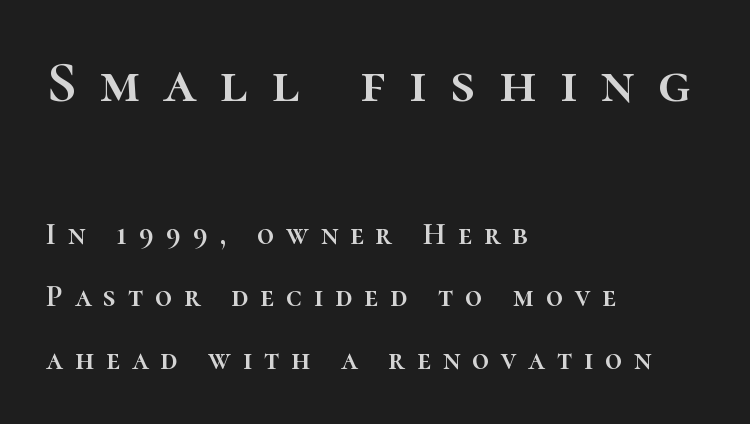
The image shows 59 px text type, upright; set left-aligned, loose line spacing (2.08x), unusually wide letter spacing (+0.4 em), not underlined; the first (top) block is 1.97x larger; high stroke contrast and a medium x-height.
